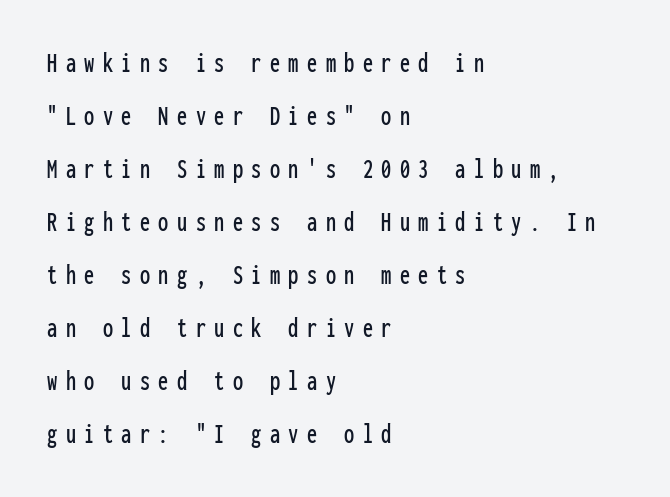
The typesetter chose a ragged-right arrangement here. Letterform terminals end flat and unadorned throughout the passage. Compared with typical body copy, the letter spacing here is much looser. When letters stand straight like this, we call the style roman or upright.
